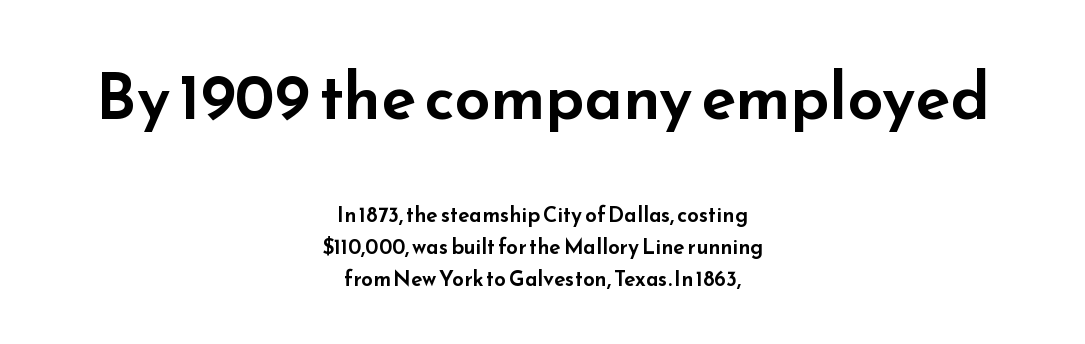
Words float on clear page, feet unadorned. These two chunks differ in scale, with the top chunk taking the larger measure. Varying glyph widths throughout — classic text-font behaviour. Nope, not italic — everything's standing straight.
